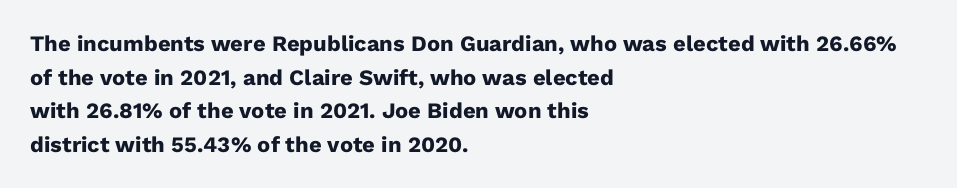
The image shows 22 px bold type, upright; set left-aligned, normal line spacing (1.53x), normal letter spacing, not underlined.
